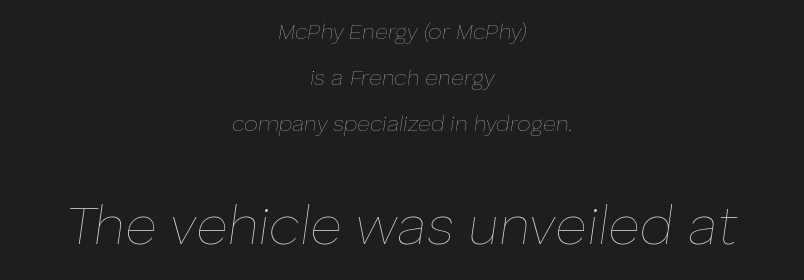
{"italic": "yes", "lean": "right", "slant_degrees": 8, "bold": "no", "weight": "thin", "width": "normal", "stroke_contrast": "low", "x_height": "medium", "monospaced": "no", "underline": "no", "align": "center", "line_spacing": "loose", "line_spacing_ratio": 2.08, "letter_spacing": "normal", "letter_spacing_em": 0.0, "larger_block": "second", "size_ratio": 2.45, "glyph_px": 54}
